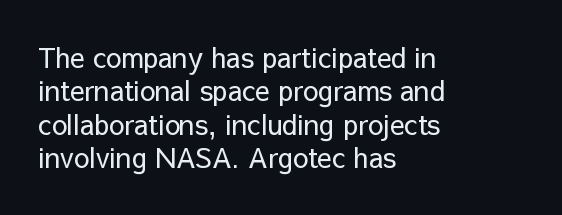
No letter is thick-stroked: the sample isn't bold. This rendering leaves character spacing at its baseline value. A bare baseline throughout the passage. Line beginnings align vertically; line endings do not. This sample uses an upright cut, with every glyph sitting square on the baseline.
